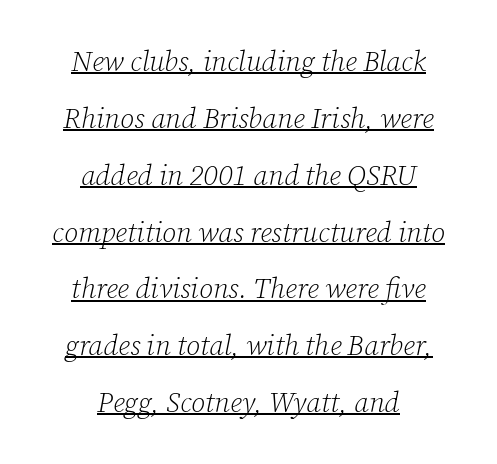
Teacher's note: observe the equal gaps on both sides — that is centered alignment. Characters follow at the spacing the type designer built in. To sum up the face: it has serifs. Somebody hit Ctrl+U on this one — the words are underlined. A typesetter would mark this as italic.
